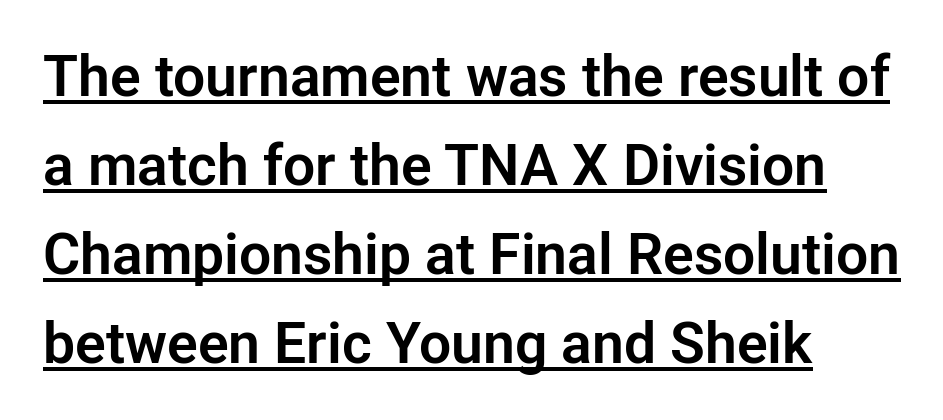
Q: Is the text italic (slanted)? A: No, it is upright.
Q: Is the typeface a serif or a sans-serif typeface? A: Sans-serif.
Q: Is the text underlined? A: Yes.
Q: How is the paragraph aligned? A: Left-aligned.
Q: Is the spacing between letters normal or unusually wide? A: Normal.
Q: Is the spacing between lines tight, normal or loose? A: Normal.
Q: Width (condensed, normal, or wide)? A: Normal.
Q: Stroke contrast? A: Low.
Q: x-height? A: Medium.
Q: Monospaced? A: No.
